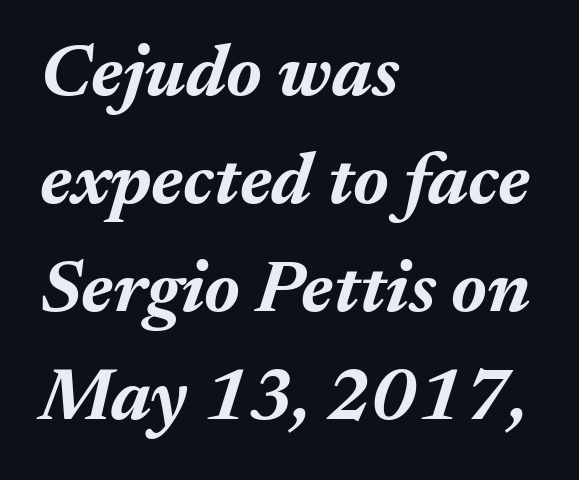
Q: Is the text bold? A: Yes.
Q: Is the text italic (slanted)? A: Yes, it leans right by about 17 degrees.
Q: Is the text underlined? A: No.
Q: How is the paragraph aligned? A: Left-aligned.
Q: Is the spacing between letters normal or unusually wide? A: Normal.
Q: Is the spacing between lines tight, normal or loose? A: Normal.
Q: Width (condensed, normal, or wide)? A: Normal.
Q: Stroke contrast? A: Medium.
Q: x-height? A: Medium.
Q: Monospaced? A: No.
